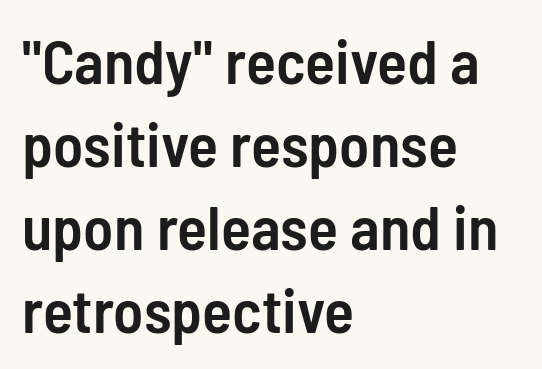
The image shows 62 px semibold, condensed sans-serif type, upright; set left-aligned, normal line spacing (1.34x), normal letter spacing, not underlined; low stroke contrast and a medium x-height.
